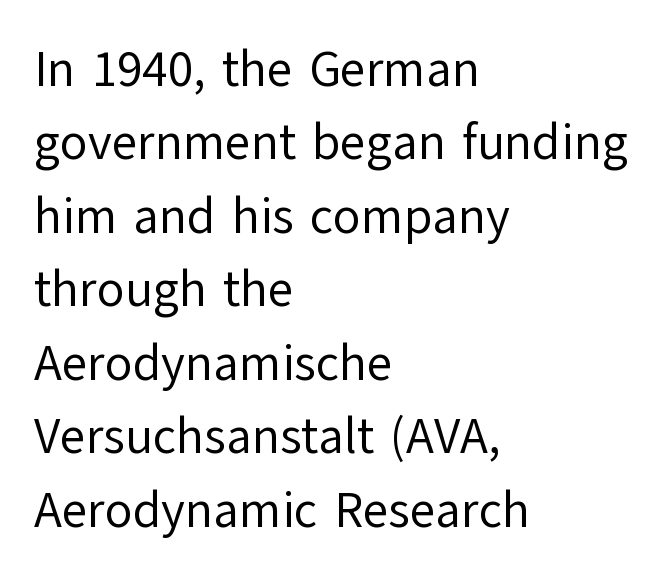
Each new line begins a customary step beneath the previous one. Glance below the letters and you will spot only blank space. This rendering leaves character spacing at its baseline value. This is the regular roman posture of the typeface.
